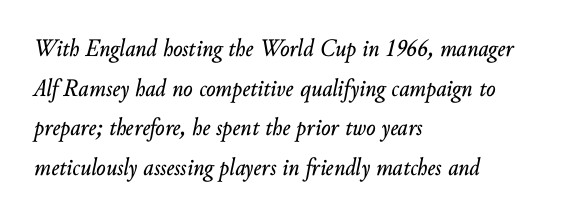
{"italic": "yes", "lean": "right", "slant_degrees": 10, "underline": "no", "align": "left", "line_spacing": "normal", "line_spacing_ratio": 1.59, "letter_spacing": "normal", "letter_spacing_em": 0.0, "glyph_px": 25}
